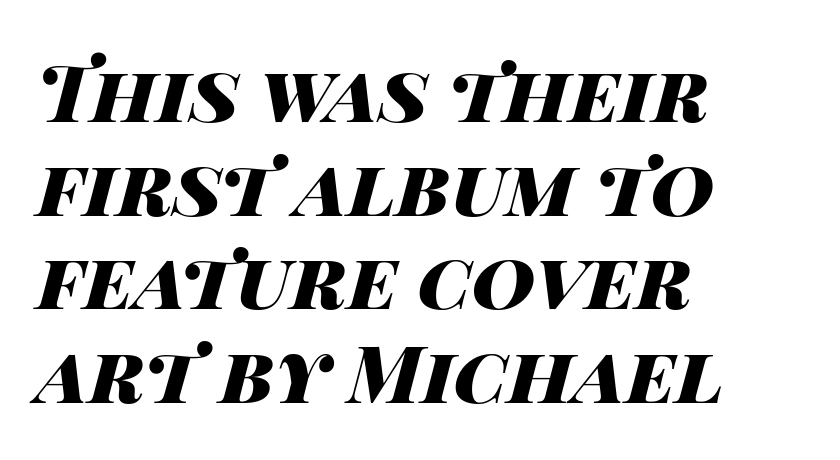
{"italic": "yes", "lean": "right", "slant_degrees": 14, "bold": "yes", "weight": "heavy", "width": "wide", "stroke_contrast": "high", "x_height": "large", "monospaced": "no", "underline": "no", "align": "left", "line_spacing_ratio": 1.2, "letter_spacing": "normal", "letter_spacing_em": 0.0, "glyph_px": 78}
